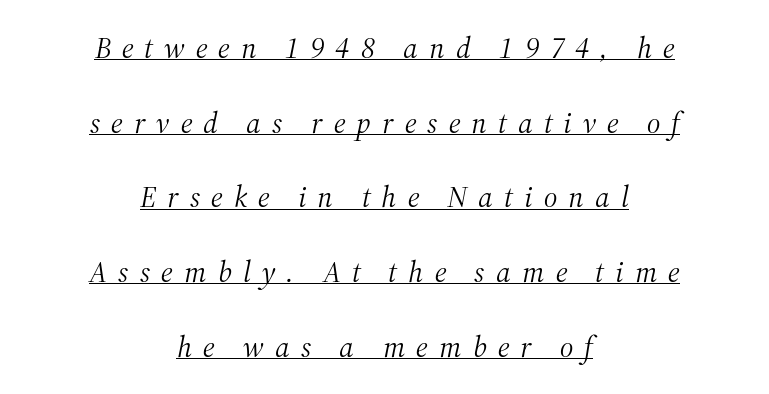
The image shows 30 px light serif type, italic (leaning right); set centered, loose line spacing (2.49x), unusually wide letter spacing (+0.37 em), underlined; medium stroke contrast and a medium x-height.
